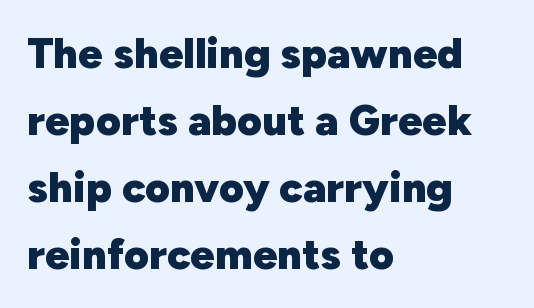
{"serif": "no", "italic": "no", "bold": "yes", "weight": "heavy", "width": "normal", "stroke_contrast": "low", "x_height": "medium", "monospaced": "no", "underline": "no", "align": "left", "line_spacing": "normal", "line_spacing_ratio": 1.56, "letter_spacing": "normal", "letter_spacing_em": 0.0, "glyph_px": 43}
